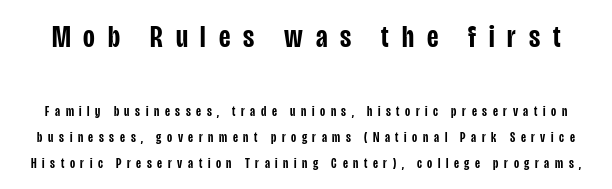
Glance below the letters and you will spot only blank space. The tracking reads as deliberately expanded to a designer's eye. Spacing verdict: proportional, widths tailored to each character. Notice how the stems are strictly vertical — no italics here.
